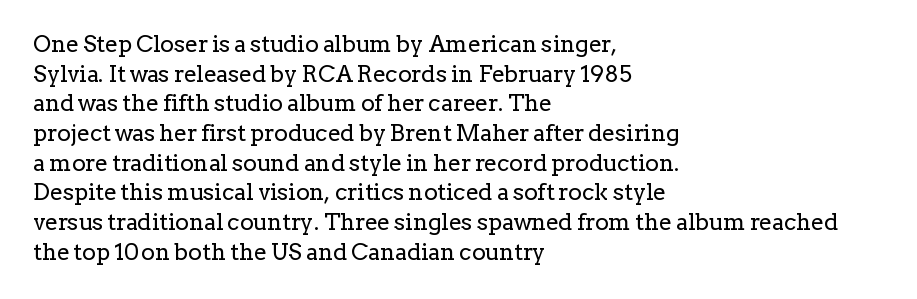
The lines sit at an ordinary, default distance from one another. The rag falls on the right side of this text block. The characters are drawn with everyday or finer stroke widths. Descender tails drop into unmarked territory.
